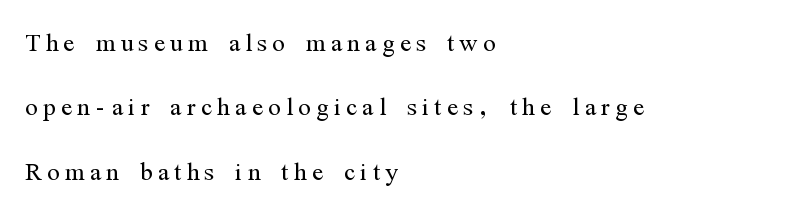
The image shows 33 px light, condensed serif type, upright; set left-aligned, loose line spacing (1.95x), not underlined; medium stroke contrast and a medium x-height.
